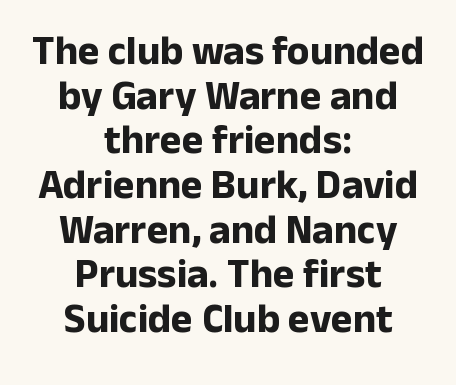
Q: Is the text bold? A: Yes.
Q: Is the text italic (slanted)? A: No, it is upright.
Q: Is the typeface a serif or a sans-serif typeface? A: Sans-serif.
Q: Is the text underlined? A: No.
Q: How is the paragraph aligned? A: Centered.
Q: Is the spacing between letters normal or unusually wide? A: Normal.
Q: Is the spacing between lines tight, normal or loose? A: Tight.
Q: Width (condensed, normal, or wide)? A: Normal.
Q: Stroke contrast? A: Low.
Q: x-height? A: Medium.
Q: Monospaced? A: No.
